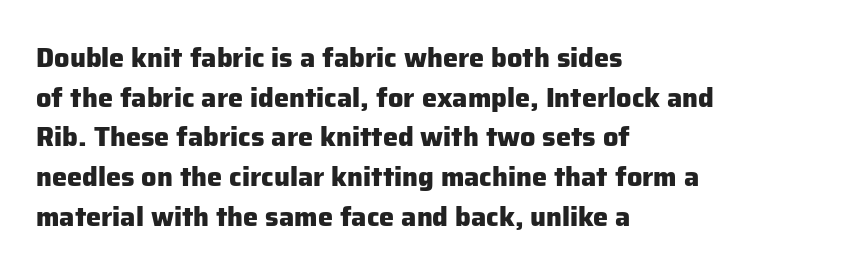
The image shows 27 px bold type, upright; set left-aligned, normal line spacing (1.47x), normal letter spacing, not underlined.
